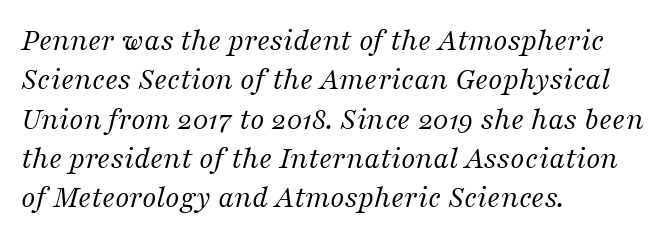
The image shows 32 px regular-weight serif type, italic (leaning right); set left-aligned, line spacing 1.23x, normal letter spacing, not underlined; medium stroke contrast and a medium x-height.
